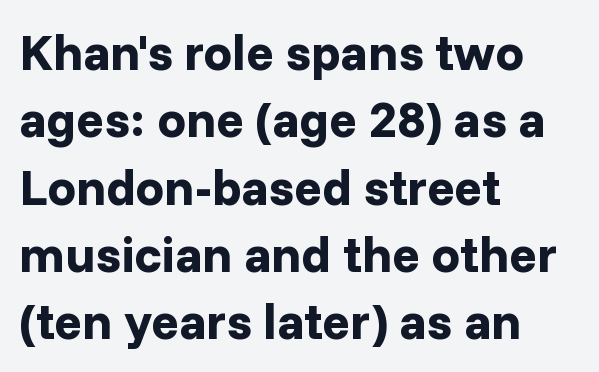
{"serif": "no", "italic": "no", "bold": "yes", "weight": "bold", "width": "normal", "stroke_contrast": "low", "x_height": "medium", "monospaced": "no", "underline": "no", "align": "left", "line_spacing": "normal", "line_spacing_ratio": 1.32, "letter_spacing": "normal", "letter_spacing_em": 0.0, "glyph_px": 51}
